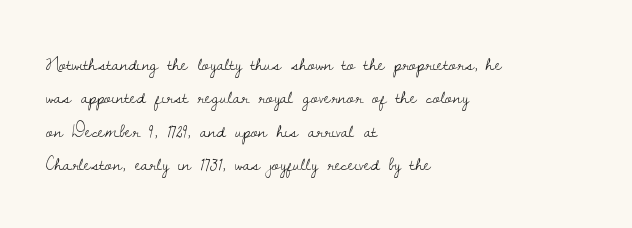
The image shows 21 px text type; set left-aligned, normal line spacing (1.59x), normal letter spacing, not underlined.
